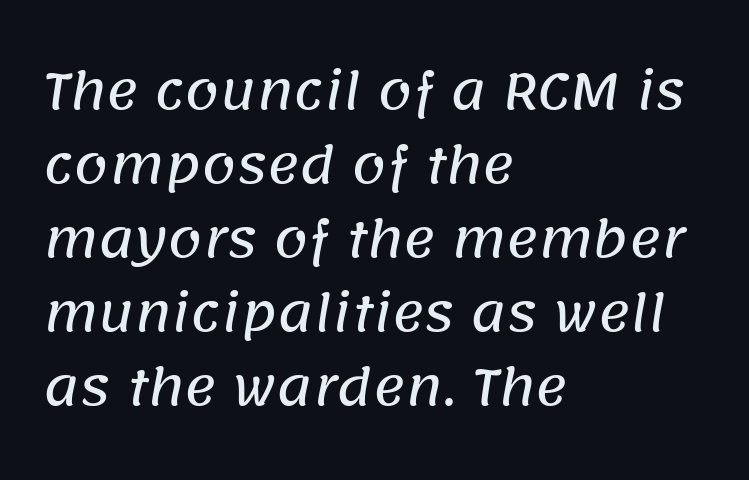
Q: Is the typeface a serif or a sans-serif typeface? A: Sans-serif.
Q: Is the text underlined? A: No.
Q: How is the paragraph aligned? A: Left-aligned.
Q: Is the spacing between letters normal or unusually wide? A: Normal.
Q: Is the spacing between lines tight, normal or loose? A: Normal.
Q: Width (condensed, normal, or wide)? A: Normal.
Q: Stroke contrast? A: Low.
Q: x-height? A: Large.
Q: Monospaced? A: No.
